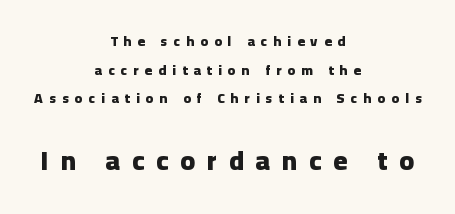
{"italic": "no", "bold": "yes", "underline": "no", "align": "center", "line_spacing": "loose", "line_spacing_ratio": 2.04, "letter_spacing": "wide", "letter_spacing_em": 0.44, "larger_block": "second", "size_ratio": 1.93, "glyph_px": 27}
